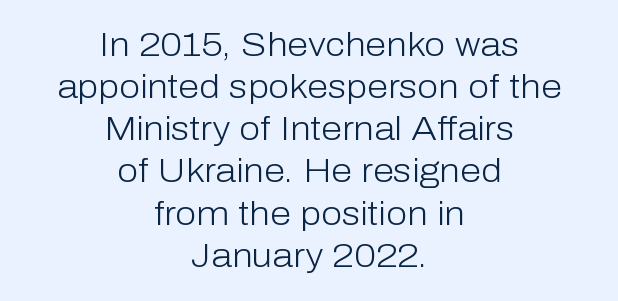
Q: Is the text bold? A: No.
Q: Is the text italic (slanted)? A: No, it is upright.
Q: Is the typeface a serif or a sans-serif typeface? A: Sans-serif.
Q: Is the text underlined? A: No.
Q: How is the paragraph aligned? A: Centered.
Q: Is the spacing between letters normal or unusually wide? A: Normal.
Q: Width (condensed, normal, or wide)? A: Normal.
Q: Stroke contrast? A: Low.
Q: x-height? A: Medium.
Q: Monospaced? A: No.
